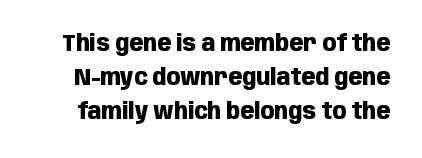
Q: Is the text bold? A: Yes.
Q: Is the text italic (slanted)? A: No, it is upright.
Q: Is the text underlined? A: No.
Q: Is the spacing between letters normal or unusually wide? A: Normal.
Q: Is the spacing between lines tight, normal or loose? A: Normal.
